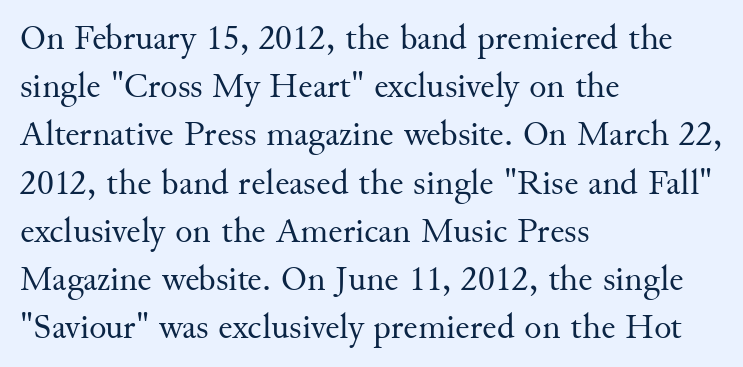
Q: Is the text bold? A: No.
Q: Is the text italic (slanted)? A: No, it is upright.
Q: Is the typeface a serif or a sans-serif typeface? A: Serif.
Q: Is the text underlined? A: No.
Q: How is the paragraph aligned? A: Left-aligned.
Q: Is the spacing between letters normal or unusually wide? A: Normal.
Q: Is the spacing between lines tight, normal or loose? A: Normal.
Q: Width (condensed, normal, or wide)? A: Normal.
Q: Stroke contrast? A: Medium.
Q: x-height? A: Small.
Q: Monospaced? A: No.
